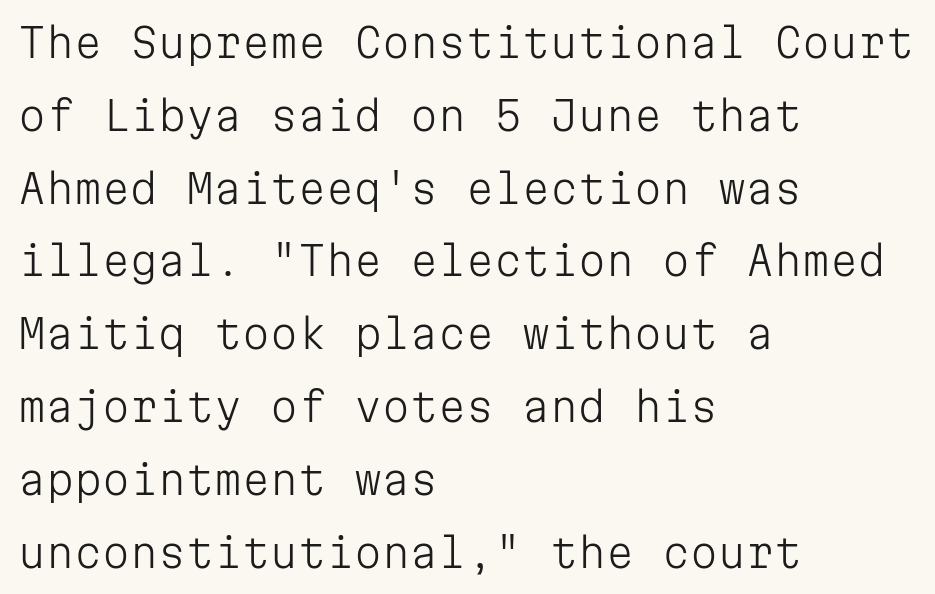
Type style note: lacks serifs. The zone under the glyphs is completely vacant. The lines in this sample share a left origin and differ only in where they stop. The weight would be labelled regular, book, light, or lighter still. Looks like terminal output: every glyph gets an equal slot. How are the letters spaced? Ordinarily, with no added tracking.
